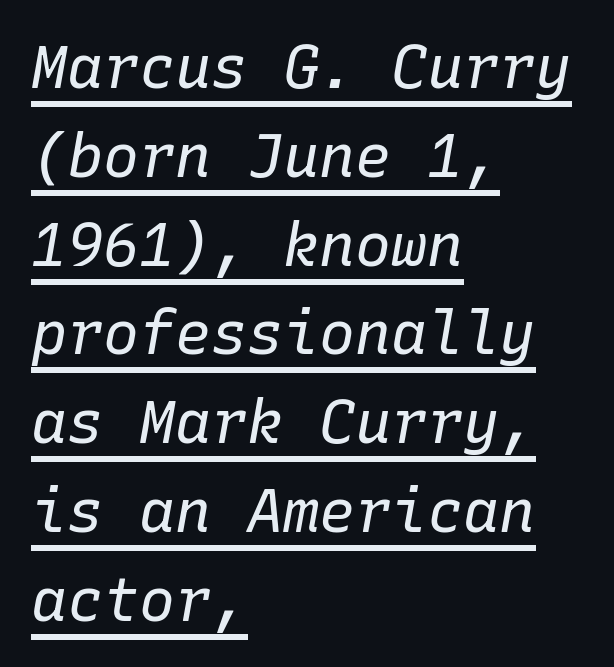
{"italic": "yes", "lean": "right", "slant_degrees": 10, "bold": "no", "weight": "regular", "width": "normal", "stroke_contrast": "low", "x_height": "medium", "monospaced": "yes", "underline": "yes", "align": "left", "line_spacing": "normal", "line_spacing_ratio": 1.48, "letter_spacing": "normal", "letter_spacing_em": 0.0, "glyph_px": 60}
